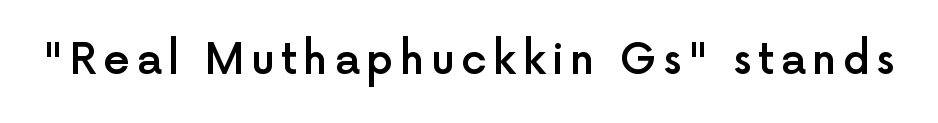
Letterform terminals end flat and unadorned throughout the passage. Summary of weight: moderately heavy, a semibold. Spacing verdict: proportional, widths tailored to each character. This rendering features lettering with no underline. Italic? Not at all — the glyphs are vertical.
